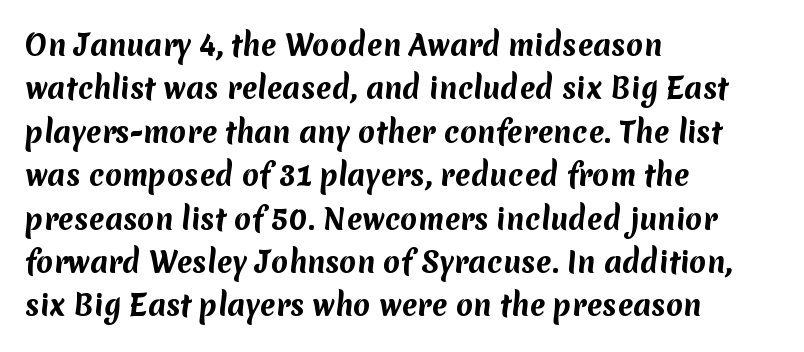
{"serif": "no", "bold": "yes", "weight": "bold", "width": "normal", "stroke_contrast": "medium", "x_height": "medium", "monospaced": "no", "underline": "no", "align": "left", "line_spacing": "normal", "line_spacing_ratio": 1.55, "letter_spacing": "normal", "letter_spacing_em": 0.0, "glyph_px": 28}
